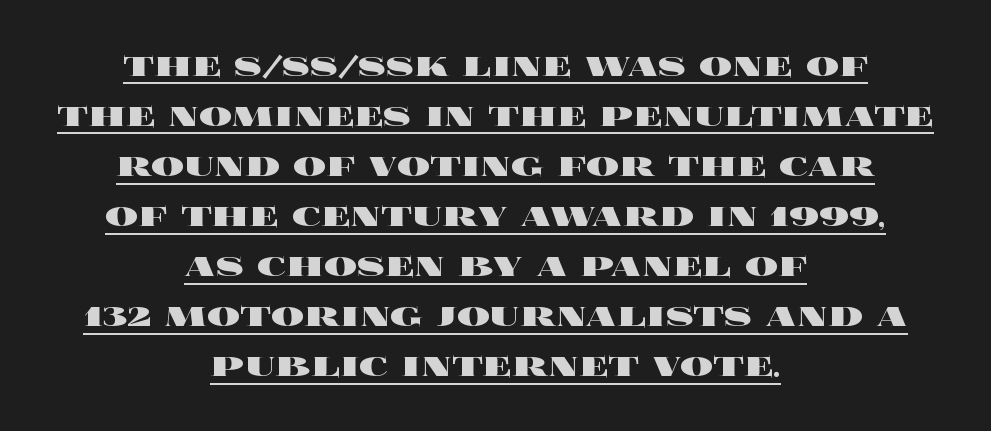
In designer terms, the underline attribute is active on this setting. This sample uses plain, unmodified letter spacing. Compared with a flush-left layout, this one balances lines on the center instead. Typographic density is high because the face is bold. Unlike italic type, these characters show no tilt at all. The face used here is proportionally spaced, like ordinary book or web type.
